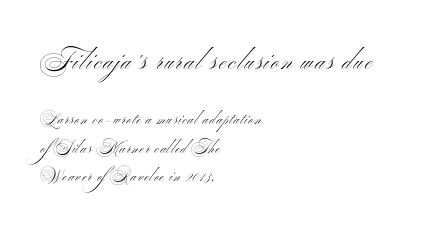
{"bold": "no", "underline": "no", "align": "left", "line_spacing": "loose", "line_spacing_ratio": 2.01, "larger_block": "first", "size_ratio": 1.71, "glyph_px": 24}
